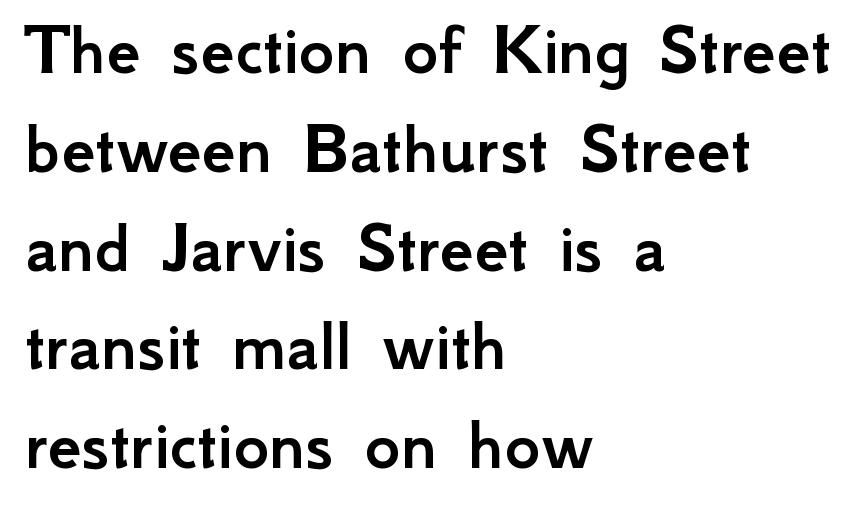
{"serif": "no", "italic": "no", "width": "normal", "stroke_contrast": "low", "x_height": "small", "monospaced": "no", "underline": "no", "align": "left", "line_spacing": "normal", "line_spacing_ratio": 1.3, "letter_spacing": "normal", "letter_spacing_em": 0.0, "glyph_px": 76}
